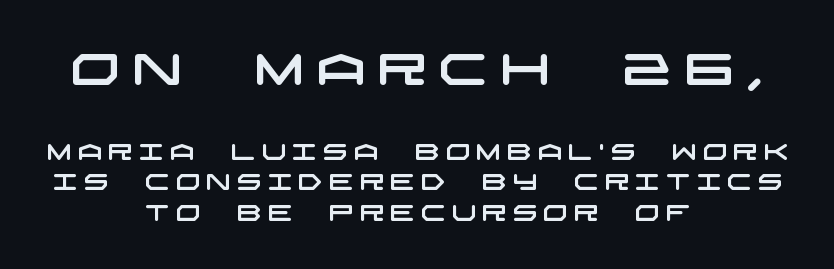
{"serif": "no", "width": "wide", "stroke_contrast": "low", "x_height": "large", "underline": "no", "align": "center", "line_spacing": "normal", "line_spacing_ratio": 1.38, "letter_spacing": "wide", "letter_spacing_em": 0.26, "larger_block": "first", "size_ratio": 2.0, "glyph_px": 44}
